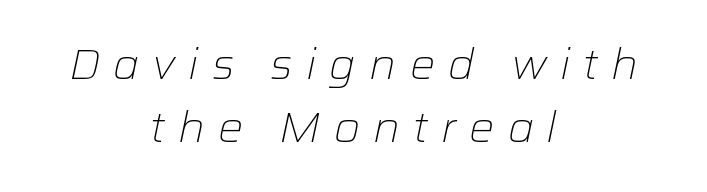
Q: Is the text bold? A: No.
Q: Is the text italic (slanted)? A: Yes, it leans right by about 12 degrees.
Q: Is the text underlined? A: No.
Q: How is the paragraph aligned? A: Centered.
Q: Is the spacing between letters normal or unusually wide? A: Unusually wide.
Q: Is the spacing between lines tight, normal or loose? A: Normal.
Q: Width (condensed, normal, or wide)? A: Normal.
Q: Stroke contrast? A: Low.
Q: x-height? A: Medium.
Q: Monospaced? A: No.
